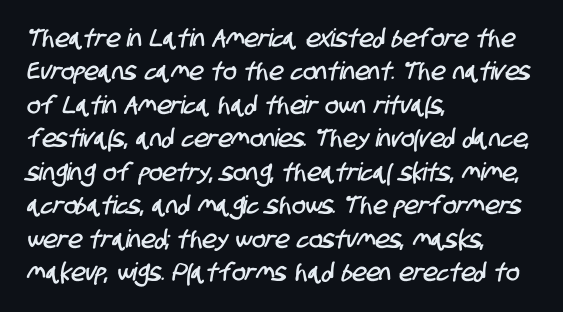
The image shows 25 px text type; set left-aligned, normal line spacing (1.34x), normal letter spacing, not underlined.
